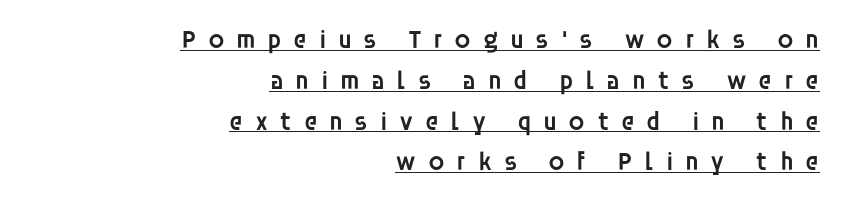
{"italic": "no", "bold": "semi", "underline": "yes", "align": "right", "line_spacing": "normal", "line_spacing_ratio": 1.57, "letter_spacing": "wide", "letter_spacing_em": 0.44, "glyph_px": 26}
